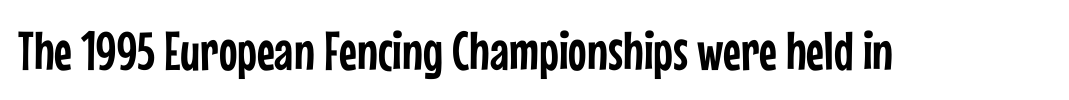
The image shows 55 px condensed sans-serif type, upright; set normal letter spacing, not underlined; low stroke contrast and a medium x-height.
